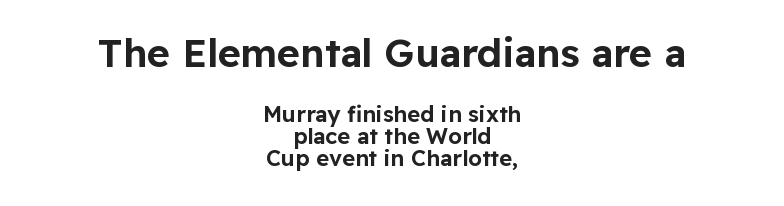
The face used here is rendered with its standard letterfit. The specimen omits any rule beneath the text block's lines. Think of a printed novel: that variable character pitch is what you see here. The compositor balanced each line on the midline. The designer gave the opening block more size than the closing block. The passage shown stacks its lines with hardly any gap.
